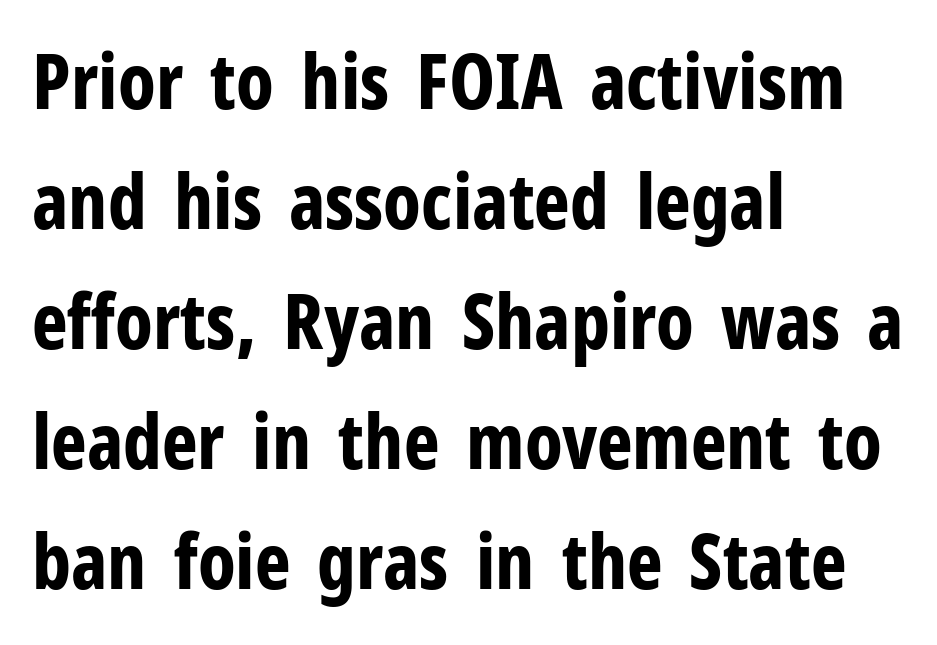
{"serif": "no", "italic": "no", "bold": "yes", "weight": "bold", "width": "condensed", "stroke_contrast": "low", "x_height": "medium", "monospaced": "no", "underline": "no", "align": "left", "line_spacing": "normal", "line_spacing_ratio": 1.58, "letter_spacing": "normal", "letter_spacing_em": 0.0, "glyph_px": 76}
